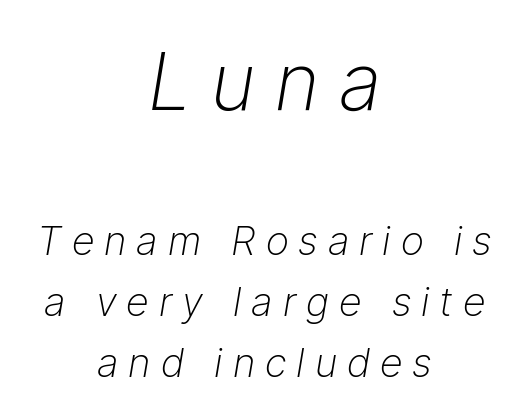
Q: Is the text bold? A: No.
Q: Is the text italic (slanted)? A: Yes, it leans right by about 9 degrees.
Q: Is the text underlined? A: No.
Q: How is the paragraph aligned? A: Centered.
Q: Is the spacing between letters normal or unusually wide? A: Unusually wide.
Q: Is the spacing between lines tight, normal or loose? A: Normal.
Q: Which block of text is set in a larger size, the first (top) or the second (bottom)? A: The first (top) one.
Q: Width (condensed, normal, or wide)? A: Normal.
Q: Stroke contrast? A: Low.
Q: x-height? A: Medium.
Q: Monospaced? A: No.
